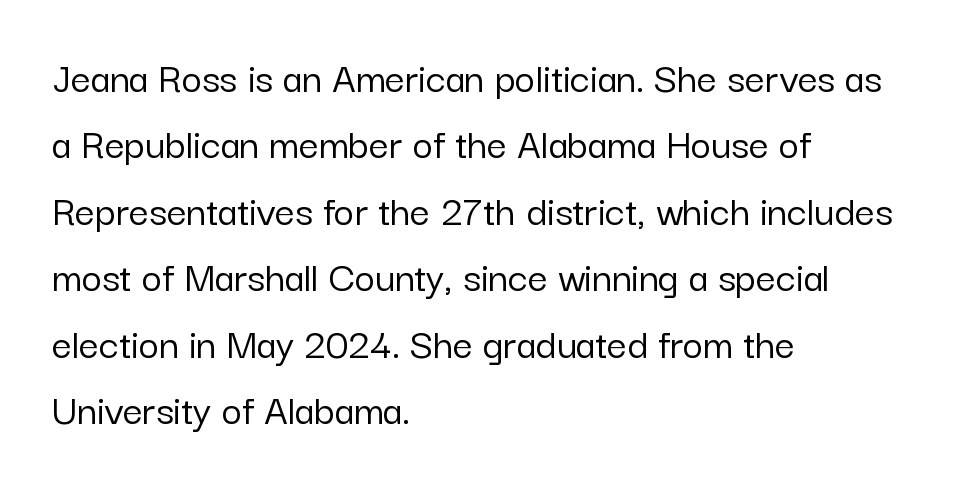
Q: Is the text italic (slanted)? A: No, it is upright.
Q: Is the typeface a serif or a sans-serif typeface? A: Sans-serif.
Q: Is the text underlined? A: No.
Q: How is the paragraph aligned? A: Left-aligned.
Q: Is the spacing between letters normal or unusually wide? A: Normal.
Q: Is the spacing between lines tight, normal or loose? A: Normal.
Q: Width (condensed, normal, or wide)? A: Normal.
Q: Stroke contrast? A: Low.
Q: x-height? A: Medium.
Q: Monospaced? A: No.
